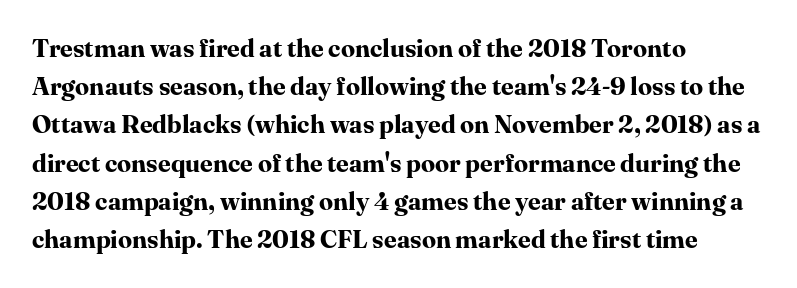
Lines of text with bare space underneath. Quick note: interline space is typical. The line texture is even and compact thanks to regular tracking. The letters stand straight up with perfectly vertical stems. I'd describe the lettering as bold — thick and assertive.
